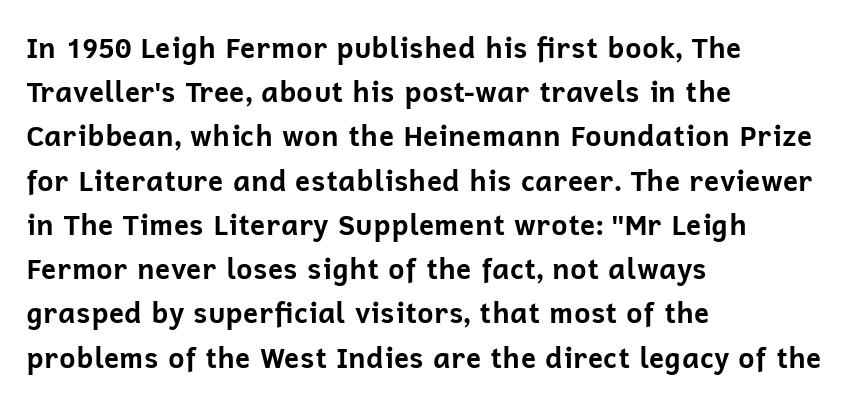
Q: Is the text bold? A: Yes.
Q: Is the text italic (slanted)? A: No, it is upright.
Q: Is the typeface a serif or a sans-serif typeface? A: Sans-serif.
Q: Is the text underlined? A: No.
Q: How is the paragraph aligned? A: Left-aligned.
Q: Is the spacing between letters normal or unusually wide? A: Normal.
Q: Is the spacing between lines tight, normal or loose? A: Normal.
Q: Width (condensed, normal, or wide)? A: Normal.
Q: Stroke contrast? A: Low.
Q: x-height? A: Medium.
Q: Monospaced? A: No.
